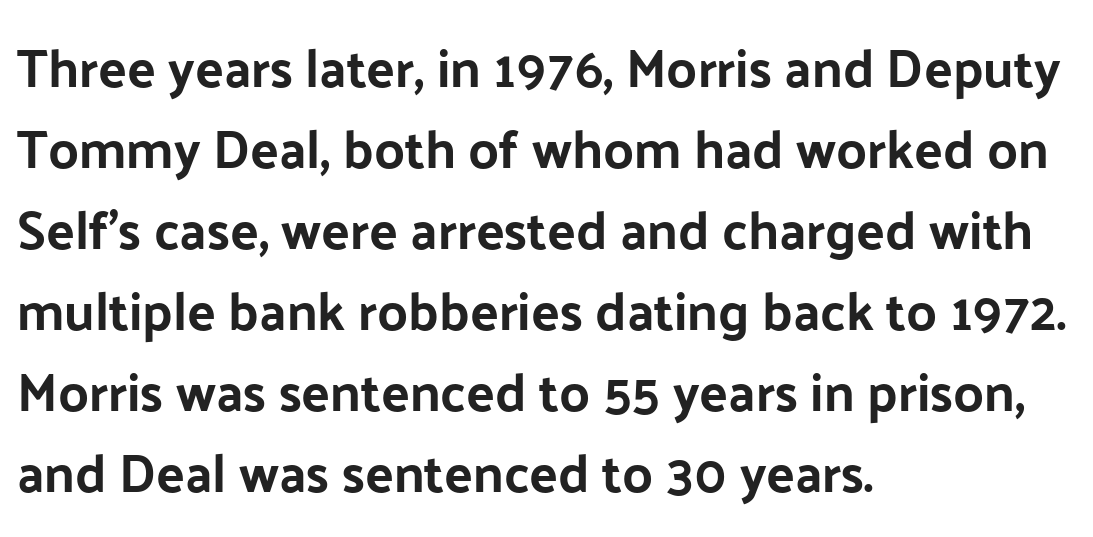
The typography opts for an upright posture over an oblique one. Compared with an ordinary text face, these strokes are far heavier — a full bold. You could not count columns in this text — the font is proportionally spaced. The text was rendered using a sans face with plain stroke endings. The face used here is rendered with its standard letterfit.
